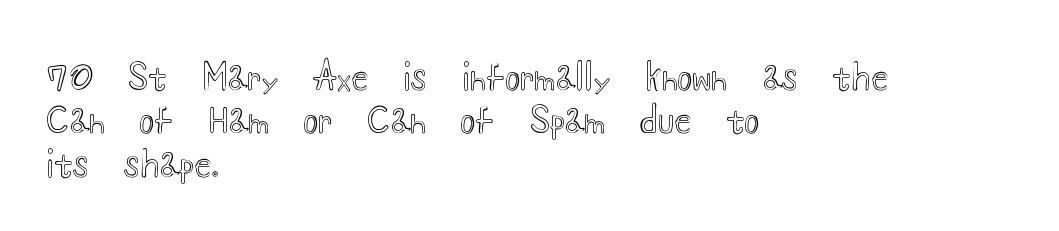
Q: Is the text italic (slanted)? A: No, it is upright.
Q: Is the text underlined? A: No.
Q: How is the paragraph aligned? A: Left-aligned.
Q: Is the spacing between letters normal or unusually wide? A: Normal.
Q: Width (condensed, normal, or wide)? A: Wide.
Q: x-height? A: Small.
Q: Monospaced? A: No.
